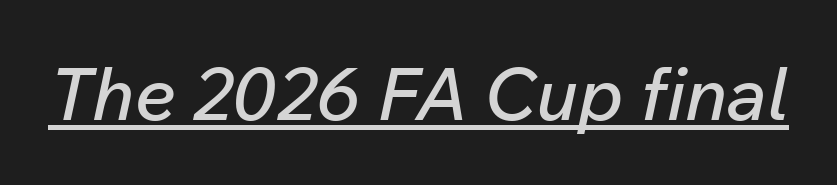
The image shows 73 px text type, italic (leaning right); set normal letter spacing, underlined; low stroke contrast and a medium x-height.
